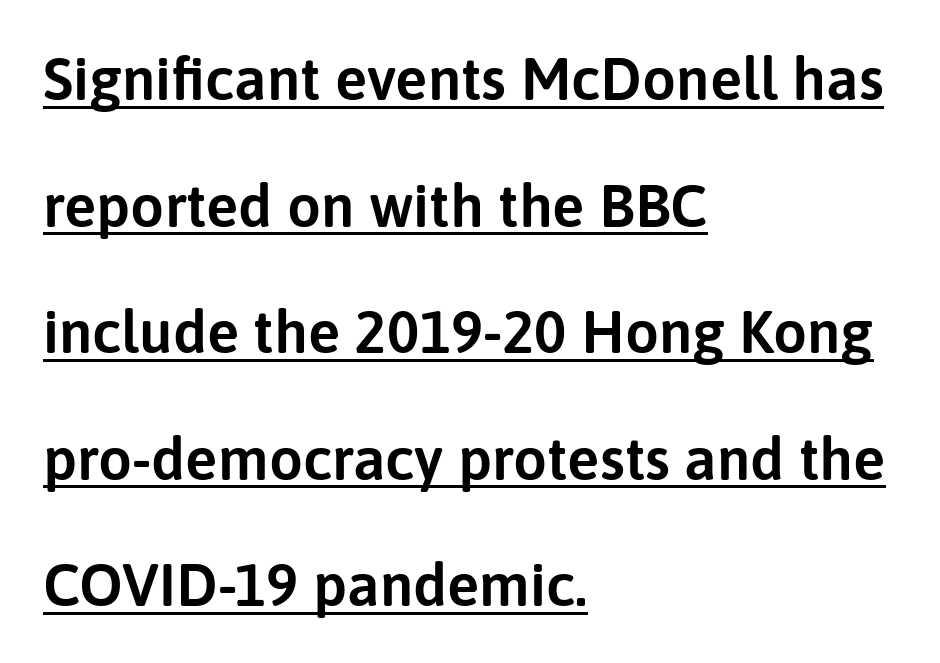
{"serif": "no", "italic": "no", "width": "normal", "stroke_contrast": "low", "x_height": "medium", "monospaced": "no", "underline": "yes", "align": "left", "line_spacing": "loose", "line_spacing_ratio": 2.11, "letter_spacing": "normal", "letter_spacing_em": 0.0, "glyph_px": 60}
